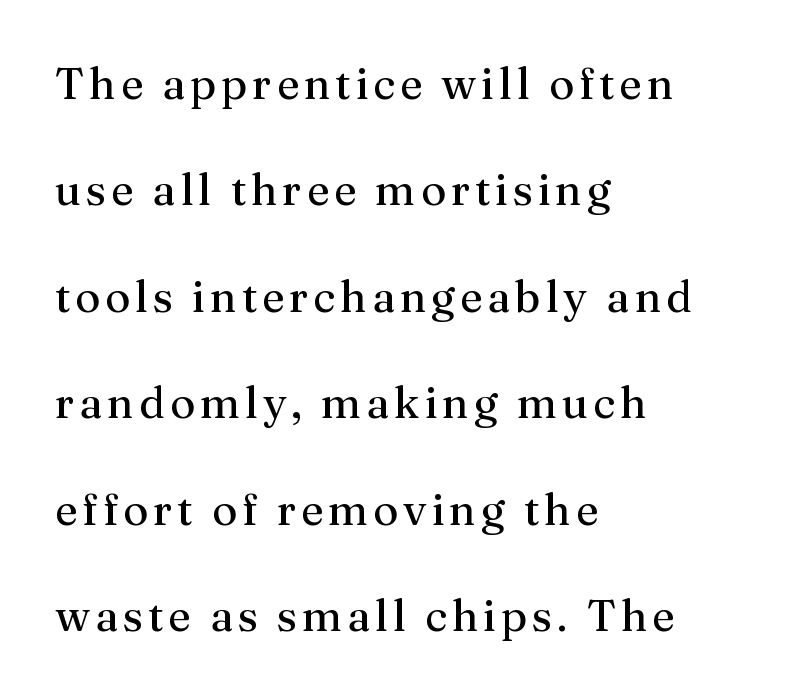
{"serif": "yes", "italic": "no", "bold": "no", "weight": "regular", "width": "normal", "stroke_contrast": "medium", "x_height": "medium", "monospaced": "no", "underline": "no", "align": "left", "line_spacing": "loose", "line_spacing_ratio": 2.42, "glyph_px": 44}
